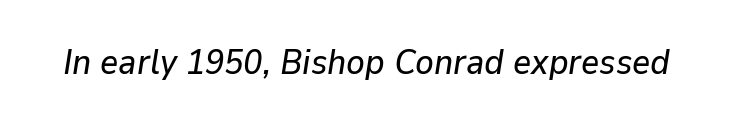
Q: Is the text italic (slanted)? A: Yes, it leans right by about 9 degrees.
Q: Is the text underlined? A: No.
Q: Is the spacing between letters normal or unusually wide? A: Normal.
Q: Width (condensed, normal, or wide)? A: Normal.
Q: Stroke contrast? A: Low.
Q: x-height? A: Medium.
Q: Monospaced? A: No.
